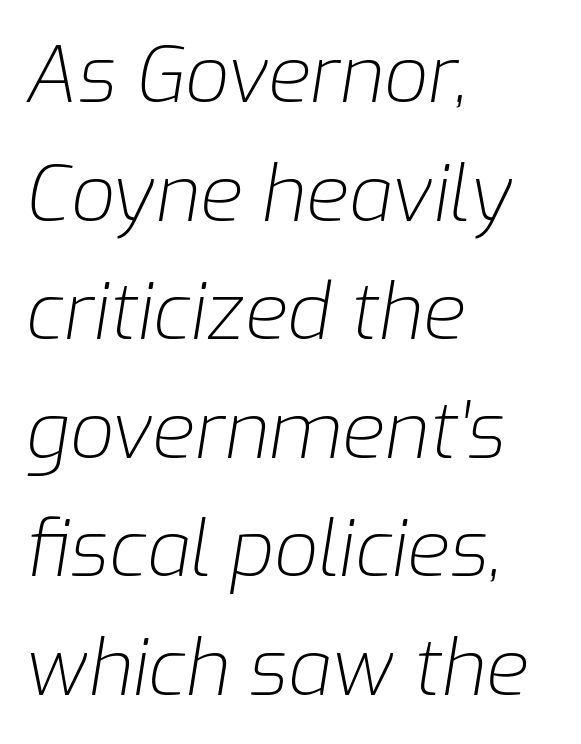
{"italic": "yes", "lean": "right", "slant_degrees": 9, "bold": "no", "weight": "light", "width": "normal", "stroke_contrast": "low", "x_height": "medium", "monospaced": "no", "underline": "no", "align": "left", "line_spacing": "normal", "line_spacing_ratio": 1.52, "letter_spacing": "normal", "letter_spacing_em": 0.0, "glyph_px": 78}
